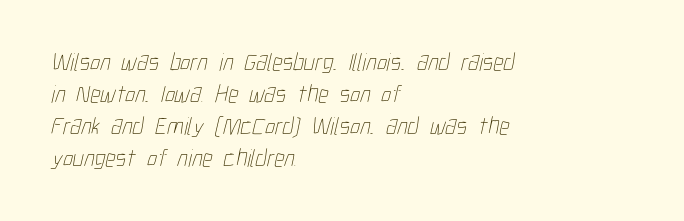
The typeface has the unassuming heft of standard copy or less. Spacing between characters is what you'd get straight out of the box. Short and long lines alike share a common starting point at left. Does the leading feel generous? No, just average.
